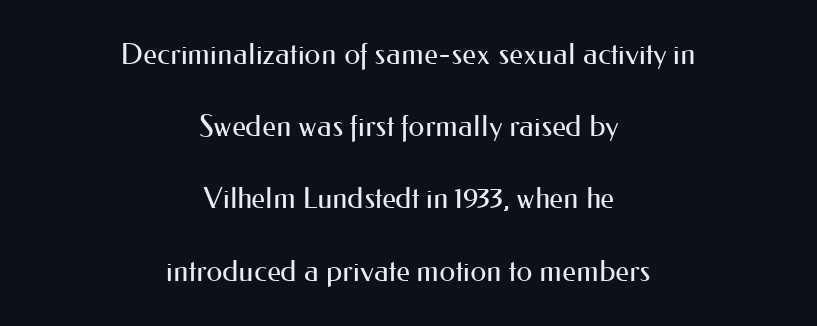
Q: Is the text bold? A: No.
Q: Is the text italic (slanted)? A: No, it is upright.
Q: Is the typeface a serif or a sans-serif typeface? A: Sans-serif.
Q: Is the text underlined? A: No.
Q: How is the paragraph aligned? A: Centered.
Q: Is the spacing between letters normal or unusually wide? A: Normal.
Q: Is the spacing between lines tight, normal or loose? A: Loose.
Q: Width (condensed, normal, or wide)? A: Normal.
Q: Stroke contrast? A: Medium.
Q: x-height? A: Small.
Q: Monospaced? A: No.
